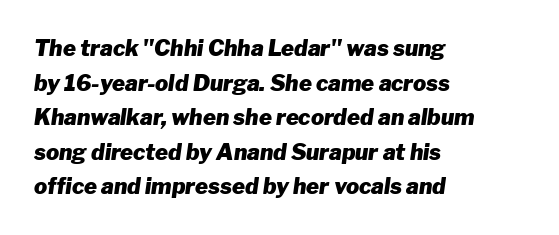
Q: Is the text bold? A: Yes.
Q: Is the text italic (slanted)? A: Yes, it leans right by about 8 degrees.
Q: Is the text underlined? A: No.
Q: How is the paragraph aligned? A: Left-aligned.
Q: Is the spacing between letters normal or unusually wide? A: Normal.
Q: Is the spacing between lines tight, normal or loose? A: Normal.
